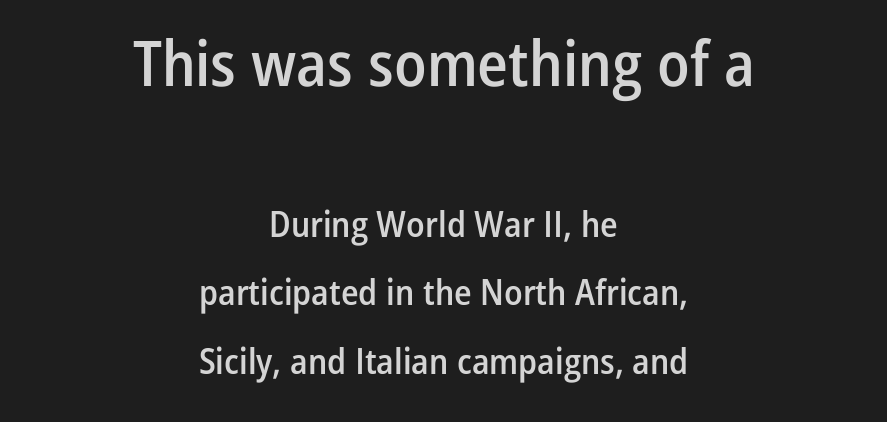
{"serif": "no", "italic": "no", "bold": "semi", "weight": "semibold", "width": "condensed", "stroke_contrast": "low", "x_height": "medium", "monospaced": "no", "underline": "no", "align": "center", "line_spacing": "loose", "line_spacing_ratio": 1.91, "letter_spacing": "normal", "letter_spacing_em": 0.0, "larger_block": "first", "size_ratio": 1.75, "glyph_px": 63}
